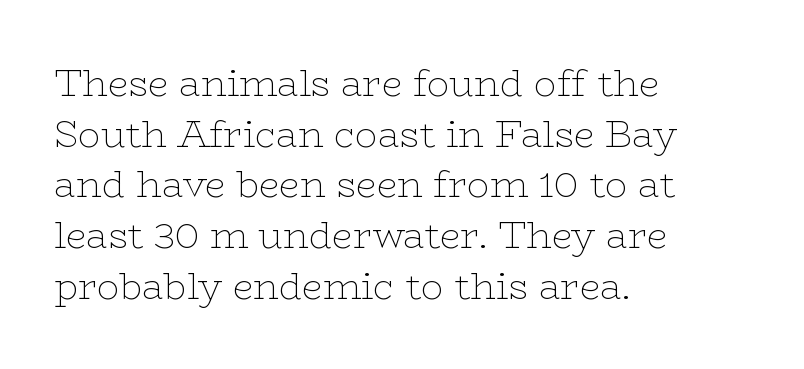
{"serif": "yes", "italic": "no", "bold": "no", "weight": "thin", "width": "wide", "stroke_contrast": "low", "x_height": "medium", "monospaced": "no", "underline": "no", "align": "left", "line_spacing": "normal", "line_spacing_ratio": 1.37, "letter_spacing": "normal", "letter_spacing_em": 0.0, "glyph_px": 37}
